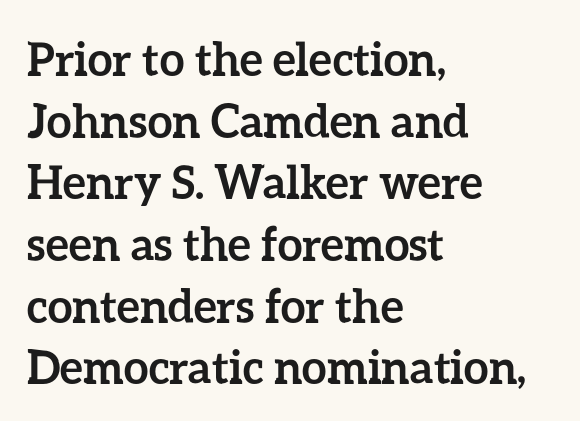
The image shows 45 px semibold type, upright; set left-aligned, normal line spacing (1.37x), normal letter spacing, not underlined; low stroke contrast and a medium x-height.
